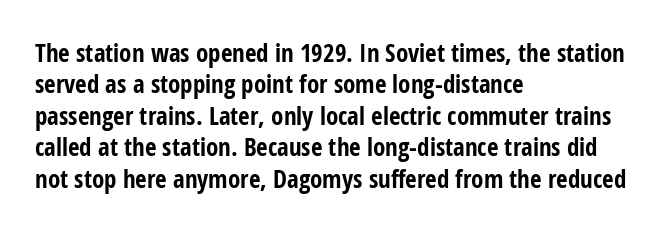
Q: Is the text bold? A: Yes.
Q: Is the text italic (slanted)? A: No, it is upright.
Q: Is the text underlined? A: No.
Q: How is the paragraph aligned? A: Left-aligned.
Q: Is the spacing between letters normal or unusually wide? A: Normal.
Q: Is the spacing between lines tight, normal or loose? A: Normal.
